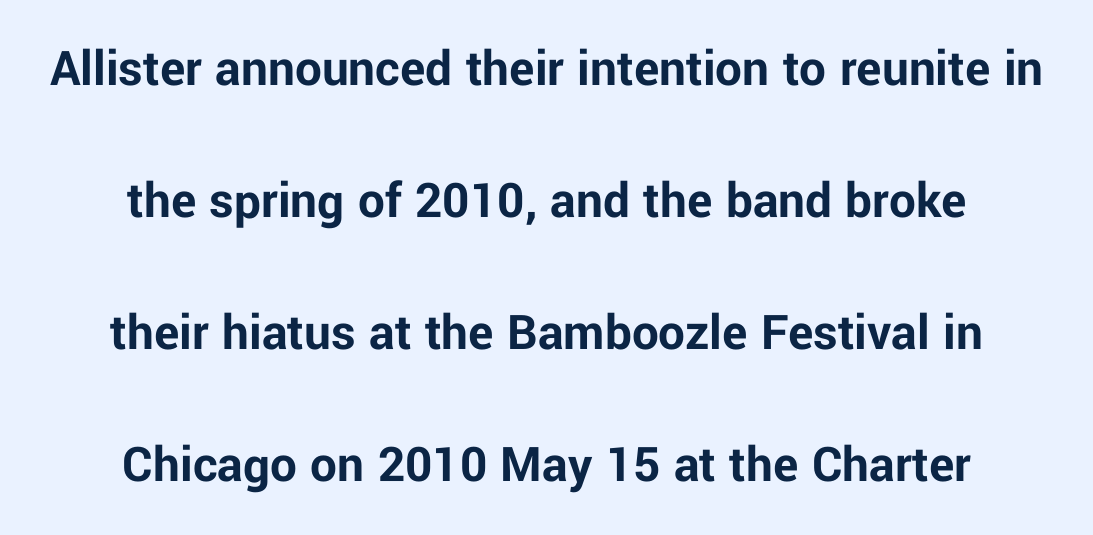
Widely set lines give the paragraph a tall, airy silhouette. Chunky letters — that's bold for sure. Proportional: the letters do not fall into vertical columns. Caption: multi-line text, centered on the measure. The lettering holds an erect, upright posture throughout. These lines are composed in type without serifs.
